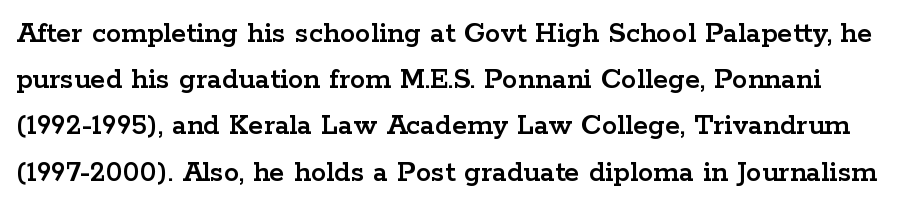
No extra tracking has been applied to these lines. Looks like regular typesetting: each glyph gets only the width it needs. Students, observe: this is what conventionally led text looks like. Type without underlining.
